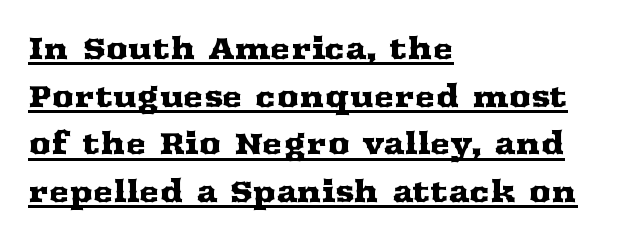
The image shows 31 px wide serif type, upright; set left-aligned, normal line spacing (1.54x), normal letter spacing, underlined; medium stroke contrast and a medium x-height.
